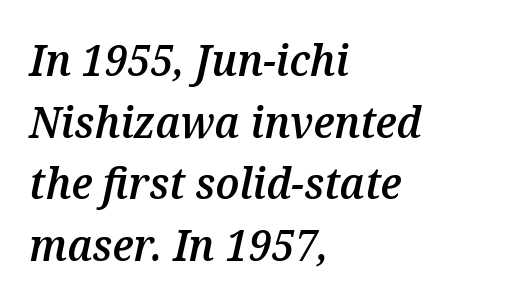
Q: Is the text bold? A: Semi-bold.
Q: Is the text italic (slanted)? A: Yes, it leans right by about 12 degrees.
Q: Is the text underlined? A: No.
Q: How is the paragraph aligned? A: Left-aligned.
Q: Is the spacing between letters normal or unusually wide? A: Normal.
Q: Is the spacing between lines tight, normal or loose? A: Normal.
Q: Width (condensed, normal, or wide)? A: Normal.
Q: Stroke contrast? A: Medium.
Q: x-height? A: Medium.
Q: Monospaced? A: No.
